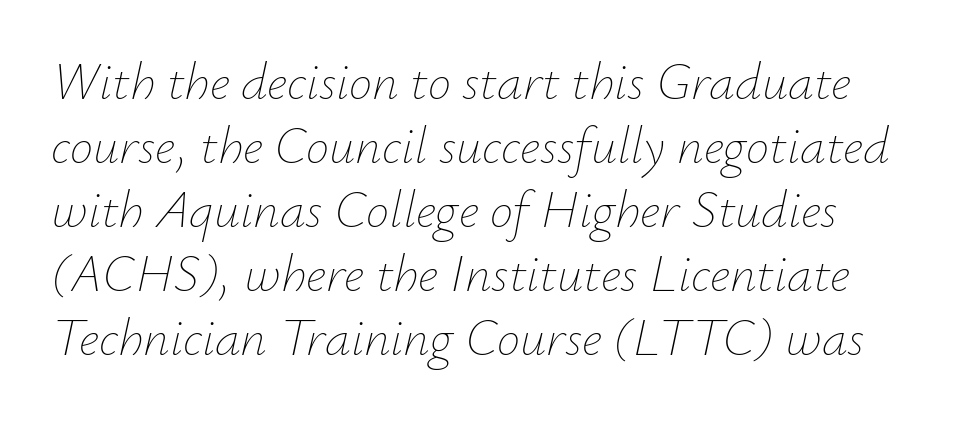
{"italic": "yes", "lean": "right", "slant_degrees": 12, "bold": "no", "weight": "thin", "width": "normal", "stroke_contrast": "low", "x_height": "small", "monospaced": "no", "underline": "no", "line_spacing_ratio": 1.23, "letter_spacing": "normal", "letter_spacing_em": 0.0, "glyph_px": 52}
